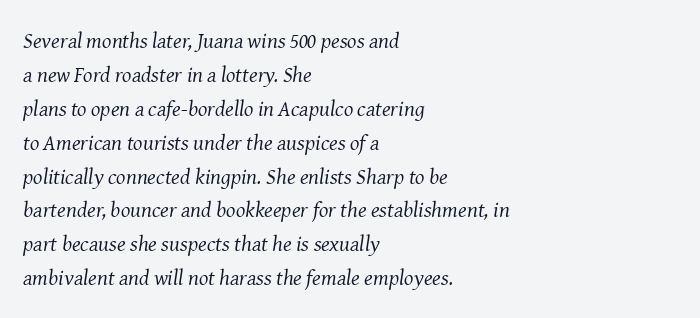
Q: Is the text bold? A: No.
Q: Is the text italic (slanted)? A: Yes, it leans right by about 8 degrees.
Q: Is the text underlined? A: No.
Q: How is the paragraph aligned? A: Left-aligned.
Q: Is the spacing between letters normal or unusually wide? A: Normal.
Q: Is the spacing between lines tight, normal or loose? A: Normal.
